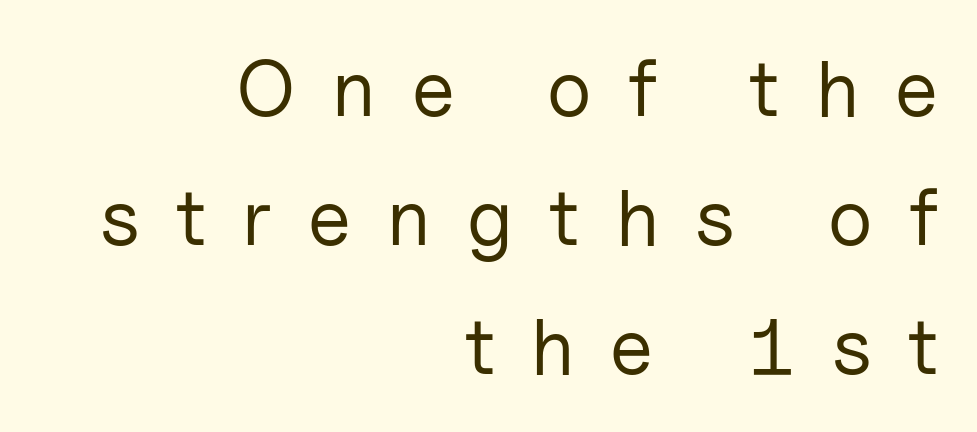
Q: Is the text bold? A: No.
Q: Is the text italic (slanted)? A: No, it is upright.
Q: Is the typeface a serif or a sans-serif typeface? A: Sans-serif.
Q: Is the text underlined? A: No.
Q: How is the paragraph aligned? A: Right-aligned.
Q: Is the spacing between letters normal or unusually wide? A: Unusually wide.
Q: Is the spacing between lines tight, normal or loose? A: Normal.
Q: Width (condensed, normal, or wide)? A: Normal.
Q: Stroke contrast? A: Low.
Q: x-height? A: Medium.
Q: Monospaced? A: No.
